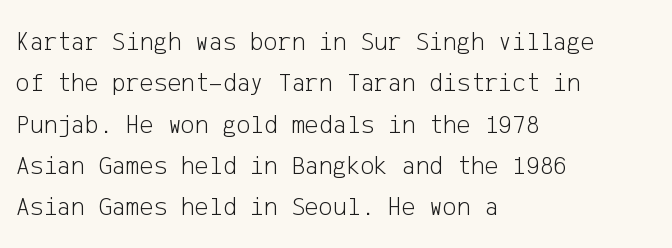
The image shows 26 px text type, upright; set left-aligned, normal line spacing (1.59x), normal letter spacing, not underlined.
